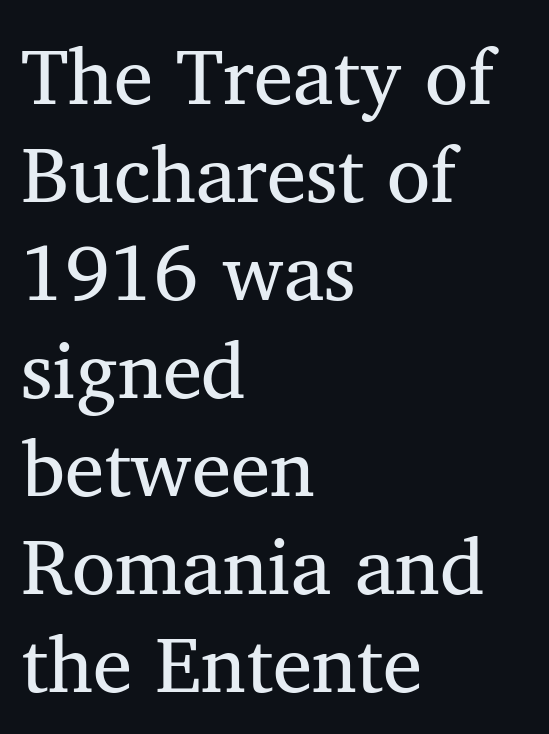
The passage shown is not underscored anywhere. Stroke thickness stays within the range of a standard reading face or lighter. Check where the strokes stop: tiny serifs finish them off. Note the varied advance widths — an 'i' is clearly narrower than an 'm'.
